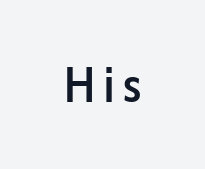
{"serif": "no", "italic": "no", "bold": "semi", "weight": "semibold", "width": "condensed", "stroke_contrast": "low", "x_height": "medium", "monospaced": "no", "underline": "no", "glyph_px": 49}
